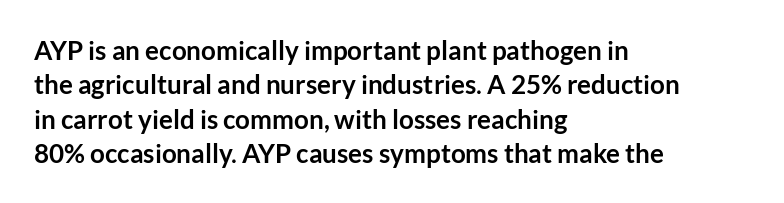
The image shows 26 px bold type, upright; set left-aligned, normal line spacing (1.32x), normal letter spacing, not underlined.
